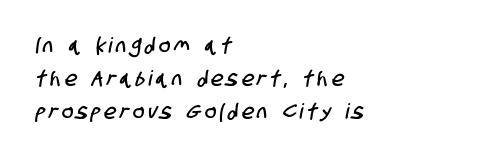
{"underline": "no", "align": "left", "line_spacing": "normal", "line_spacing_ratio": 1.56, "letter_spacing": "wide", "letter_spacing_em": 0.2, "glyph_px": 21}
